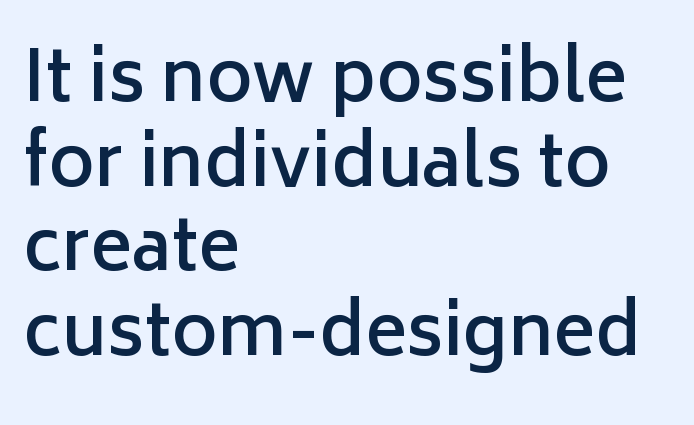
The rendering anchors every line to the left-hand side. Letter spacing: default. Letters rest on an invisible, unmarked baseline. Italic? Not at all — the glyphs are vertical. The font family rendered here belongs to the sans-serif group. The letters advance in unequal steps, a hallmark of proportional type.
